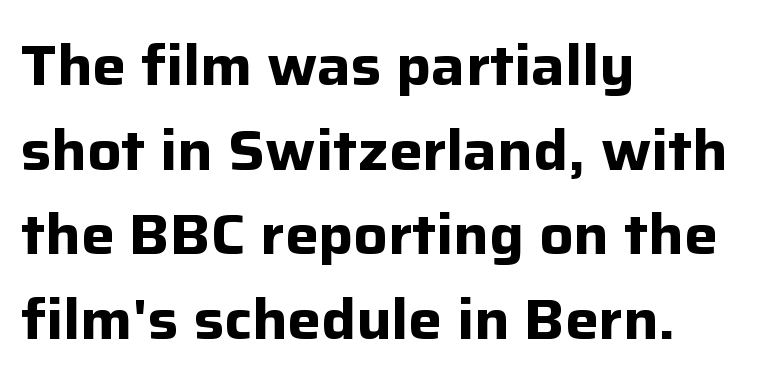
{"serif": "no", "italic": "no", "bold": "yes", "weight": "bold", "width": "normal", "stroke_contrast": "low", "x_height": "medium", "monospaced": "no", "underline": "no", "align": "left", "line_spacing": "normal", "line_spacing_ratio": 1.51, "letter_spacing": "normal", "letter_spacing_em": 0.0, "glyph_px": 56}
